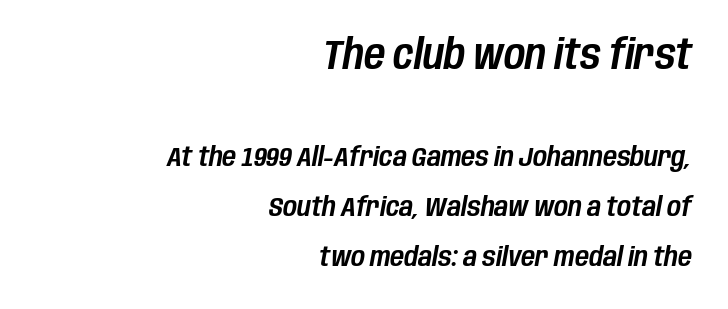
{"italic": "yes", "lean": "right", "slant_degrees": 10, "width": "condensed", "stroke_contrast": "low", "x_height": "large", "monospaced": "no", "underline": "no", "align": "right", "line_spacing_ratio": 1.84, "letter_spacing": "normal", "letter_spacing_em": 0.0, "larger_block": "first", "size_ratio": 1.52, "glyph_px": 41}
